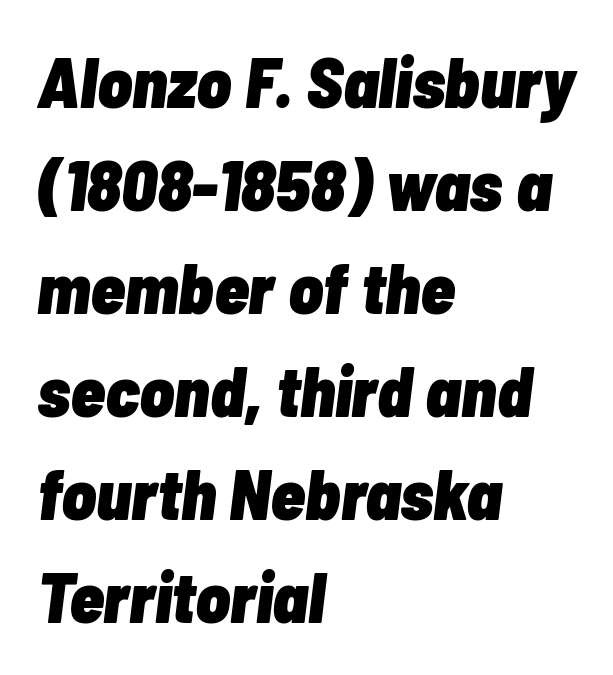
Each letter keeps its own natural width here, so spacing adapts to shape. Caption: standard tracking, unaltered. The axis of the letterforms is tilted away from vertical. The block of text has a typical density, with ordinary space between rows. Line starts are locked; line ends wander. These lines carry a lot of weight — the face is fully bold.
